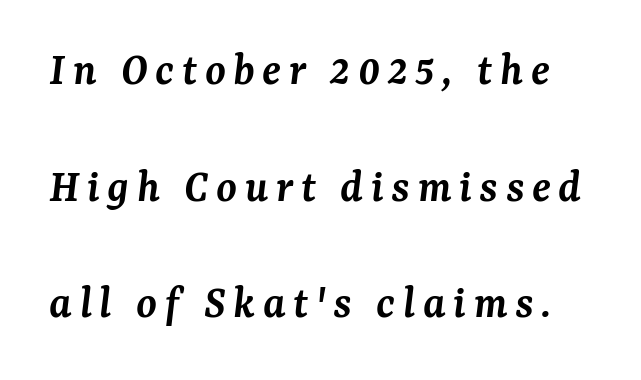
Compared with typical paragraphs, the rows here are farther apart. Slightly chunky letters — semibold, I'd say, not full bold. Do the characters align in a grid? No, the font is proportional. Every character sits at an angle, as italics do. Serif or sans? Serif — the stroke terminals have little feet. Descender tails drop into unmarked territory.
